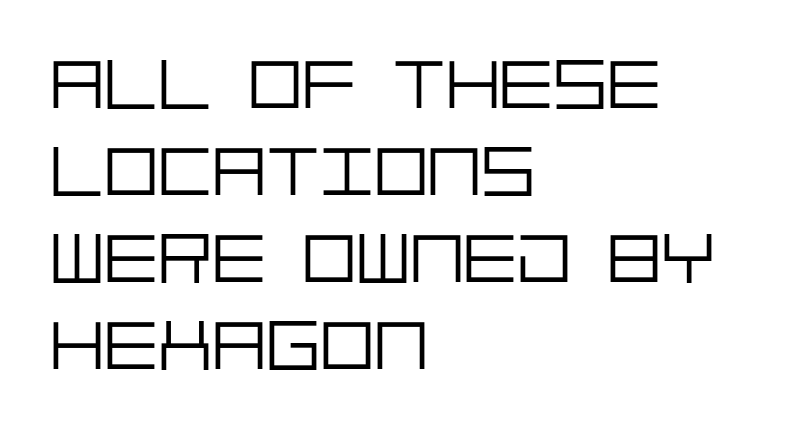
Q: Is the text bold? A: No.
Q: Is the text italic (slanted)? A: No, it is upright.
Q: Is the typeface a serif or a sans-serif typeface? A: Sans-serif.
Q: Is the text underlined? A: No.
Q: How is the paragraph aligned? A: Left-aligned.
Q: Is the spacing between letters normal or unusually wide? A: Normal.
Q: Width (condensed, normal, or wide)? A: Normal.
Q: Stroke contrast? A: Low.
Q: x-height? A: Large.
